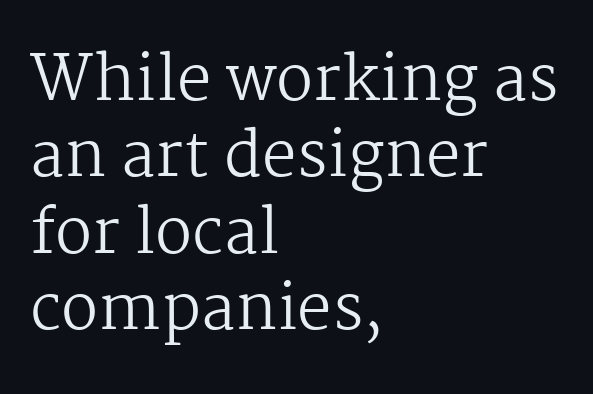
{"serif": "yes", "italic": "no", "bold": "no", "weight": "regular", "width": "normal", "stroke_contrast": "medium", "x_height": "medium", "monospaced": "no", "underline": "no", "align": "left", "line_spacing_ratio": 1.23, "letter_spacing": "normal", "letter_spacing_em": 0.0, "glyph_px": 62}
